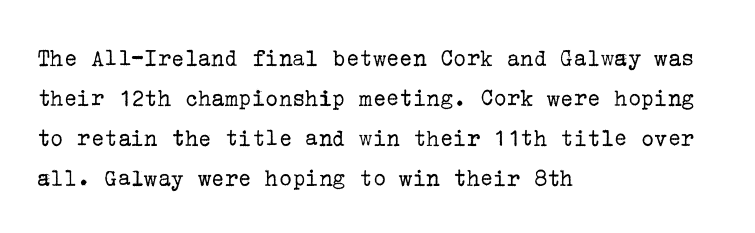
Q: Is the text bold? A: No.
Q: Is the text italic (slanted)? A: No, it is upright.
Q: Is the text underlined? A: No.
Q: How is the paragraph aligned? A: Left-aligned.
Q: Is the spacing between letters normal or unusually wide? A: Normal.
Q: Is the spacing between lines tight, normal or loose? A: Normal.
